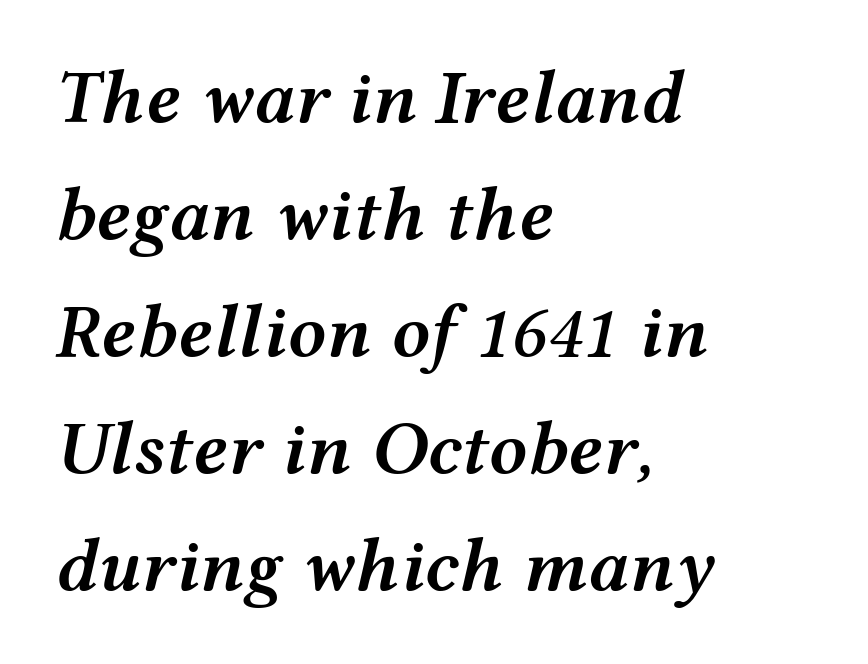
The image shows 76 px semibold, wide type, italic (leaning right); set left-aligned, normal line spacing (1.54x), normal letter spacing, not underlined; medium stroke contrast and a medium x-height.
